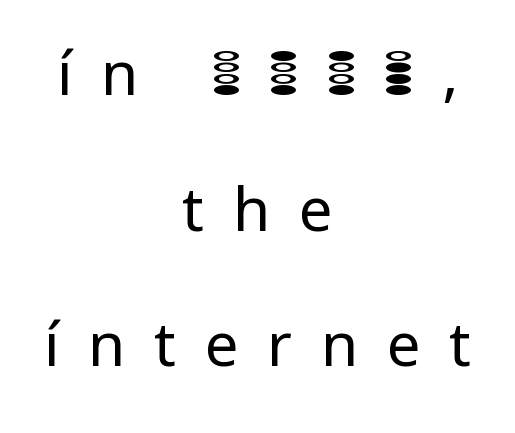
The image shows 60 px regular-weight sans-serif type, upright; set centered, loose line spacing (2.26x), unusually wide letter spacing (+0.48 em), not underlined; low stroke contrast and a medium x-height.
